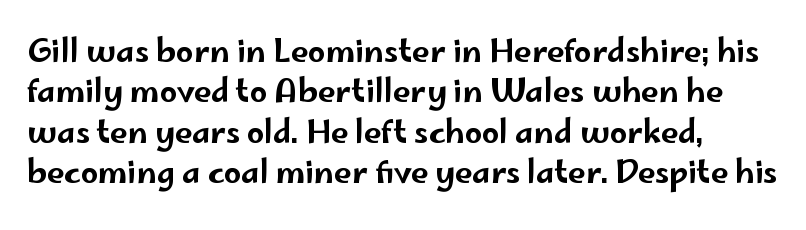
Q: Is the text italic (slanted)? A: No, it is upright.
Q: Is the typeface a serif or a sans-serif typeface? A: Sans-serif.
Q: Is the text underlined? A: No.
Q: How is the paragraph aligned? A: Left-aligned.
Q: Is the spacing between letters normal or unusually wide? A: Normal.
Q: Is the spacing between lines tight, normal or loose? A: Normal.
Q: Width (condensed, normal, or wide)? A: Wide.
Q: Stroke contrast? A: Low.
Q: x-height? A: Small.
Q: Monospaced? A: No.
